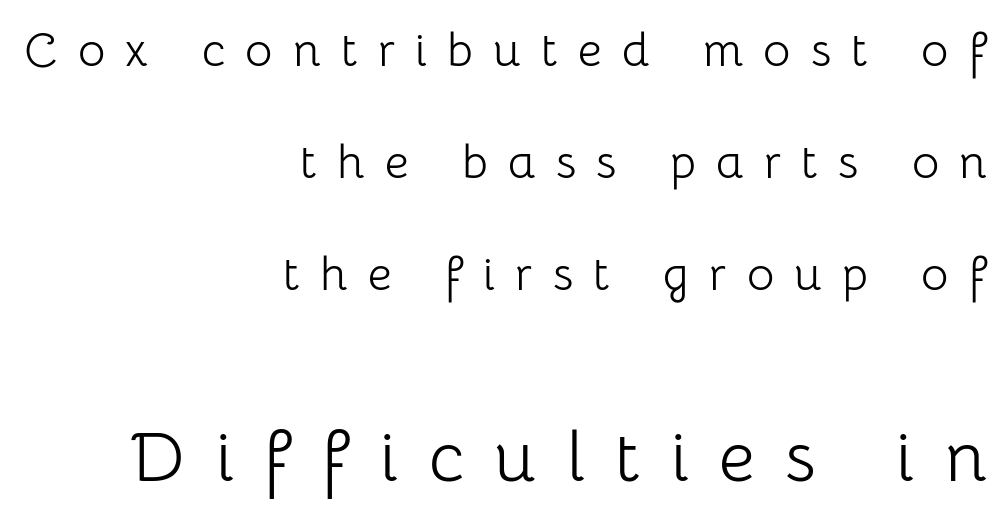
Anything drawn beneath the words? Only blank space. Stroke mass is kept to a normal reading level or below. These lines have a slow, spaced-out rhythm from letter to letter. This sample is right-justified, so line beginnings fall wherever the words allow. It's the straight-up-and-down kind of type. Two sizes are in play, and the larger belongs to the second block.
